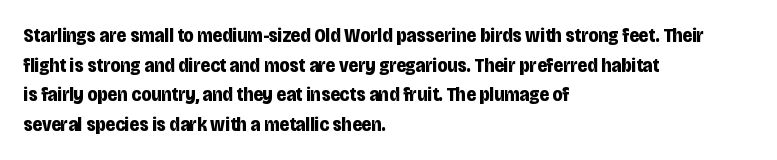
{"italic": "no", "bold": "yes", "underline": "no", "align": "left", "line_spacing": "normal", "line_spacing_ratio": 1.48, "letter_spacing": "normal", "letter_spacing_em": 0.0, "glyph_px": 20}
